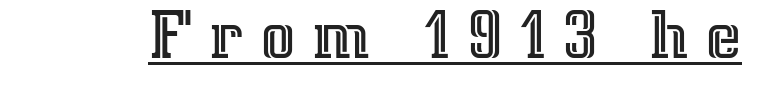
{"italic": "no", "width": "normal", "x_height": "medium", "monospaced": "no", "underline": "yes", "letter_spacing": "wide", "letter_spacing_em": 0.22, "glyph_px": 75}
